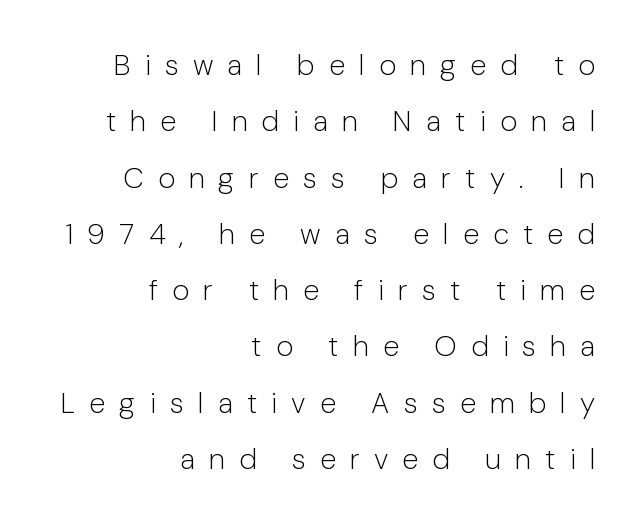
I'd call this a sans setting — the letters go barefoot. Is the type heavy? It reads as light-to-regular instead. In CSS terms this would be text-align: right. Reading down the column, the eye jumps a long way to each next line.
